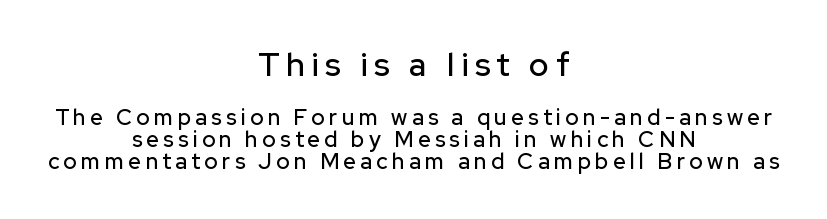
What's the leading like? Squeezed, with rows nearly overlapping. Layout note: lines centered. The specimen reads as upright at a glance. Serifs: no, the terminals of the letterforms are clean. Inter-character spacing is expanded well beyond the font's built-in metrics. You could not count columns in this text — the font is proportionally spaced.
